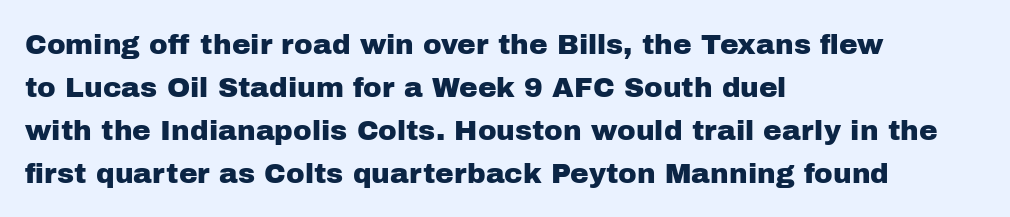
Varying glyph widths throughout — classic text-font behaviour. Only glyphs here, with clear space below each row. The designer went with a sans here, leaving each stem footless. You could call the tracking neutral — neither tight nor loose.
